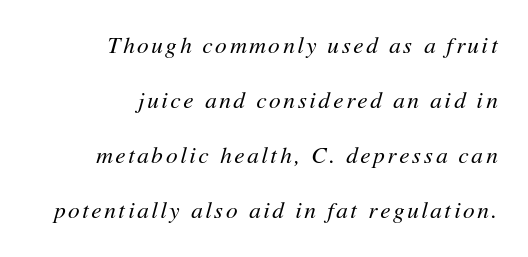
{"italic": "yes", "lean": "right", "slant_degrees": 11, "bold": "no", "underline": "no", "align": "right", "line_spacing": "loose", "line_spacing_ratio": 2.39, "glyph_px": 23}
